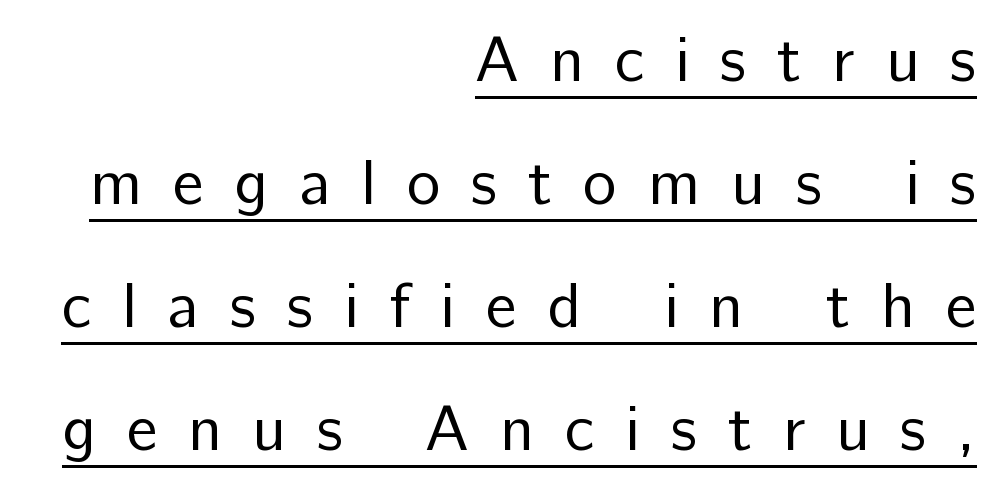
The image shows 64 px regular-weight sans-serif type, upright; set right-aligned, loose line spacing (1.92x), unusually wide letter spacing (+0.48 em), underlined; low stroke contrast and a medium x-height.
